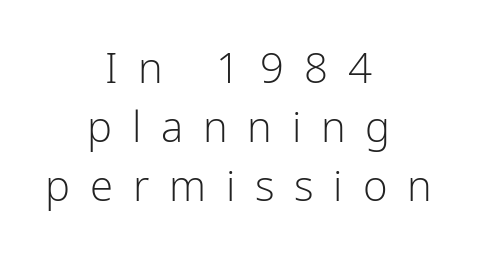
Q: Is the text bold? A: No.
Q: Is the text italic (slanted)? A: No, it is upright.
Q: Is the typeface a serif or a sans-serif typeface? A: Sans-serif.
Q: Is the text underlined? A: No.
Q: How is the paragraph aligned? A: Centered.
Q: Is the spacing between letters normal or unusually wide? A: Unusually wide.
Q: Is the spacing between lines tight, normal or loose? A: Normal.
Q: Width (condensed, normal, or wide)? A: Normal.
Q: Stroke contrast? A: Low.
Q: x-height? A: Medium.
Q: Monospaced? A: No.
